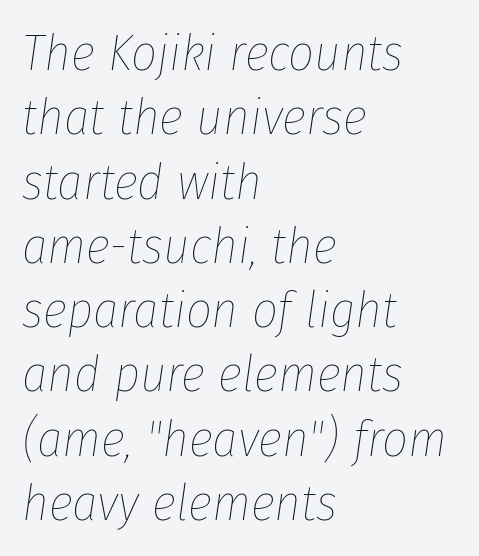
The horizontal fit of the characters is conventional and even. Unbolded letterforms with no extra heft. Clear beneath every line of the passage. This block has exactly the height ordinary leading produces. The setting favours the left margin, as ordinary paragraphs usually do. Proportional: the letters do not fall into vertical columns.
